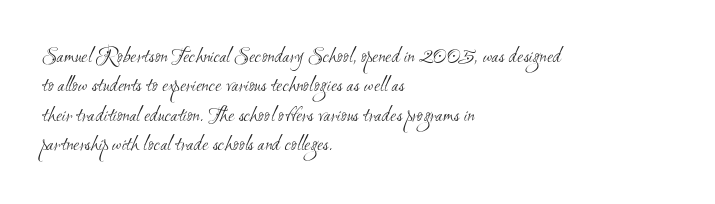
The image shows 22 px text type; set left-aligned, normal line spacing (1.34x), normal letter spacing, not underlined.
